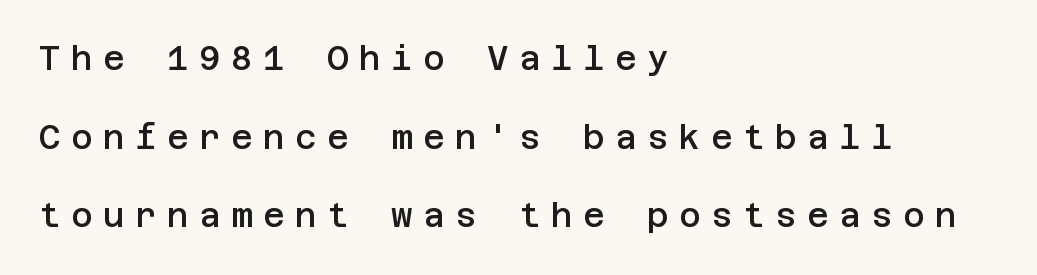
How would I describe the line gaps? Wide and relaxed. Compared with a centered layout, this one pins lines to the left instead. Check the space under the baseline: it is left empty. These lines have a slow, spaced-out rhythm from letter to letter. As a designer I'd log this as weight 600, semibold.
